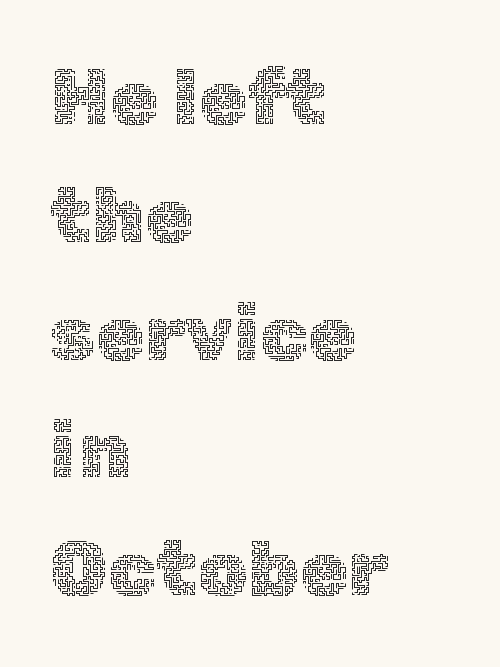
Q: Is the text bold? A: No.
Q: Is the text italic (slanted)? A: No, it is upright.
Q: Is the text underlined? A: No.
Q: How is the paragraph aligned? A: Left-aligned.
Q: Is the spacing between letters normal or unusually wide? A: Normal.
Q: Is the spacing between lines tight, normal or loose? A: Normal.
Q: Width (condensed, normal, or wide)? A: Normal.
Q: x-height? A: Medium.
Q: Monospaced? A: No.
